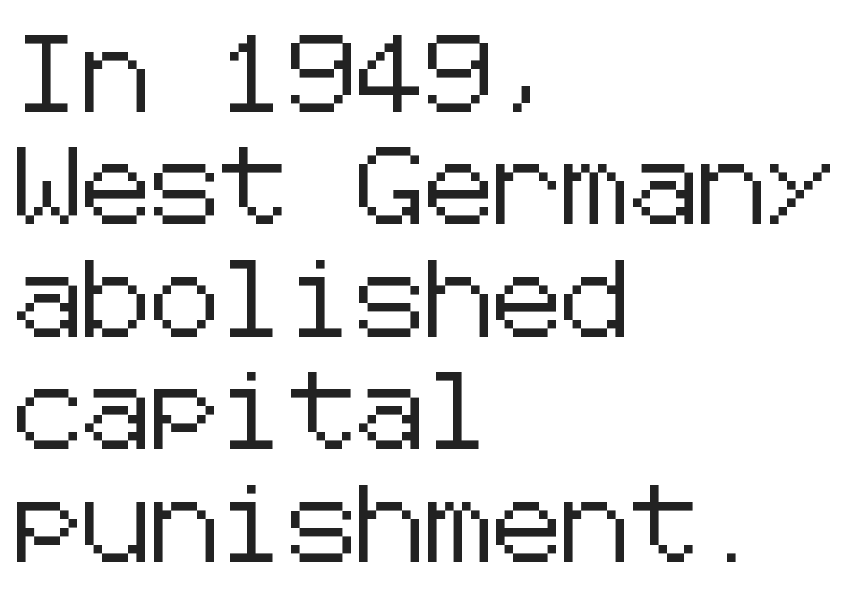
Q: Is the text italic (slanted)? A: No, it is upright.
Q: Is the typeface a serif or a sans-serif typeface? A: Sans-serif.
Q: Is the text underlined? A: No.
Q: How is the paragraph aligned? A: Left-aligned.
Q: Is the spacing between letters normal or unusually wide? A: Normal.
Q: Is the spacing between lines tight, normal or loose? A: Normal.
Q: Width (condensed, normal, or wide)? A: Normal.
Q: Stroke contrast? A: Low.
Q: x-height? A: Medium.
